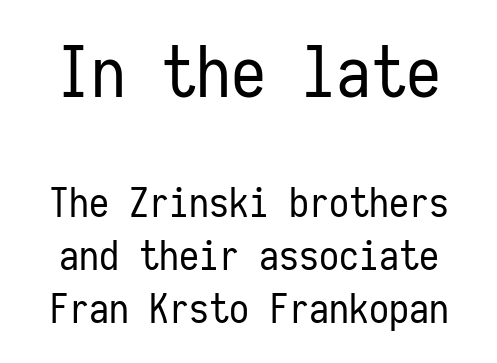
The image shows 70 px regular-weight, condensed sans-serif type, upright, monospaced; set normal line spacing (1.33x), normal letter spacing, not underlined; the first (top) block is 1.75x larger; low stroke contrast and a medium x-height.
